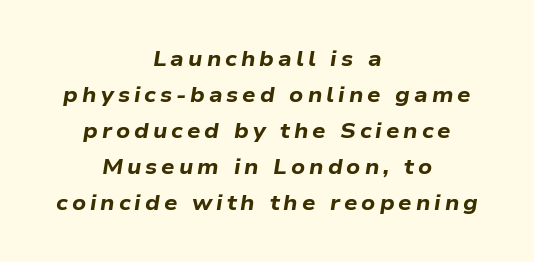
The image shows 21 px bold type, italic (leaning right); set centered, line spacing 1.71x, not underlined.
